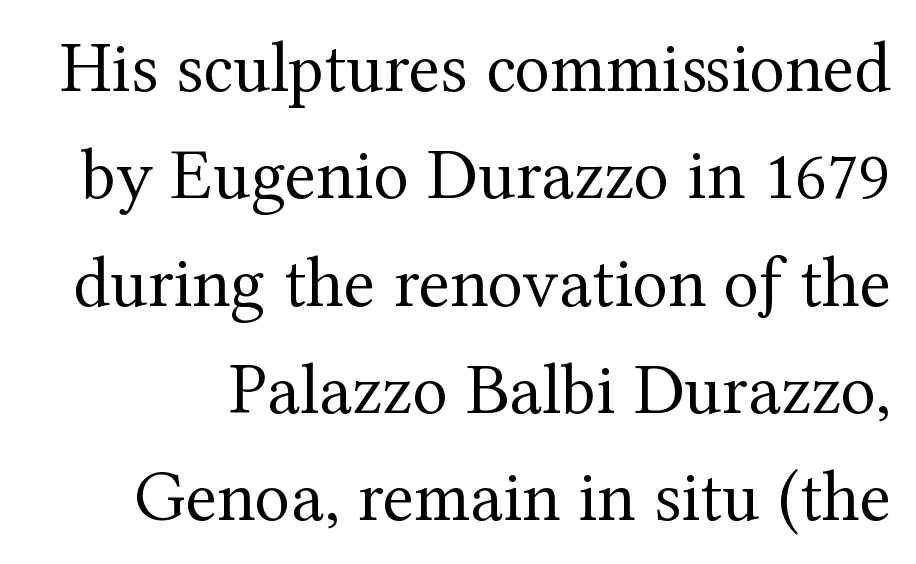
The image shows 73 px regular-weight serif type, upright; set normal line spacing (1.47x), normal letter spacing, not underlined; medium stroke contrast and a medium x-height.
